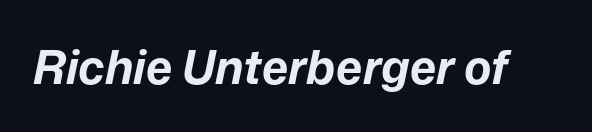
The image shows 46 px bold type, italic (leaning right); set normal letter spacing, not underlined; low stroke contrast and a medium x-height.
